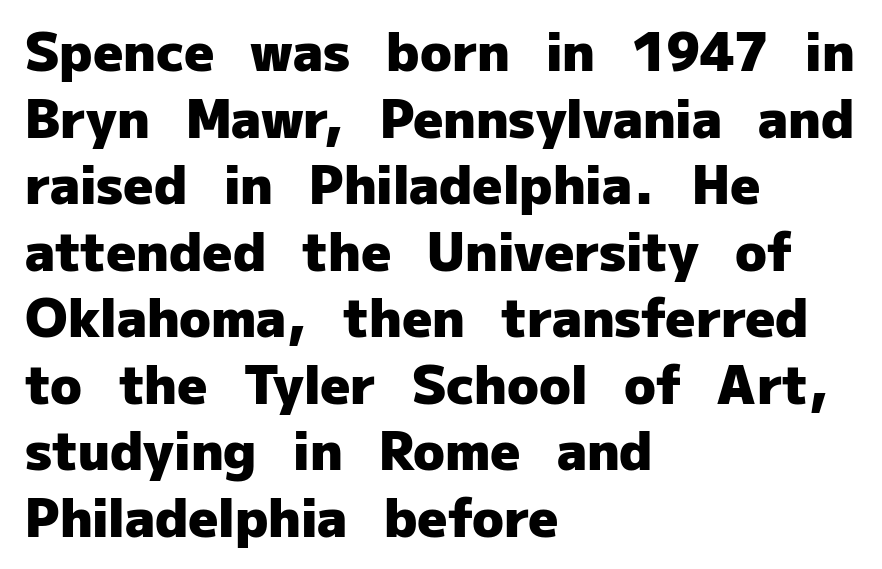
Q: Is the text bold? A: Yes.
Q: Is the text italic (slanted)? A: No, it is upright.
Q: Is the typeface a serif or a sans-serif typeface? A: Sans-serif.
Q: Is the text underlined? A: No.
Q: How is the paragraph aligned? A: Left-aligned.
Q: Is the spacing between letters normal or unusually wide? A: Normal.
Q: Is the spacing between lines tight, normal or loose? A: Normal.
Q: Width (condensed, normal, or wide)? A: Normal.
Q: Stroke contrast? A: Low.
Q: x-height? A: Medium.
Q: Monospaced? A: No.
